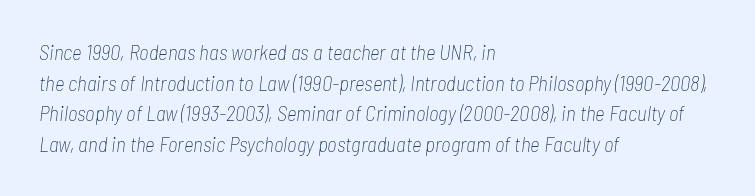
The image shows 21 px text type, italic (leaning right); set left-aligned, normal line spacing (1.46x), normal letter spacing, not underlined.
